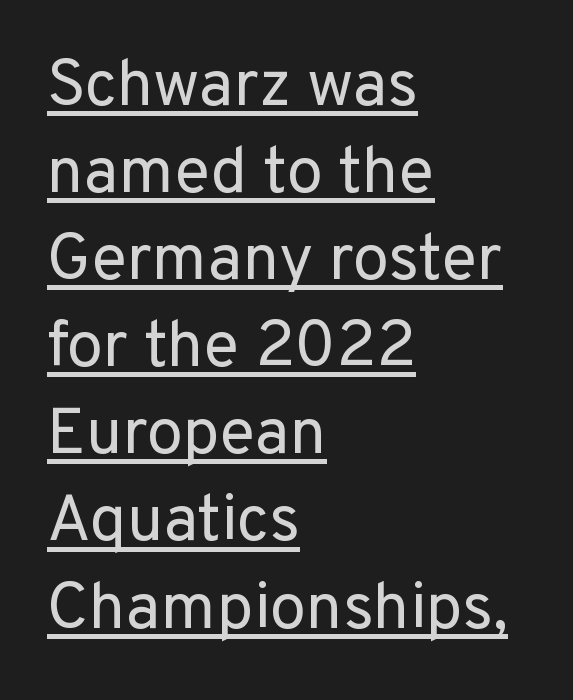
{"serif": "no", "italic": "no", "bold": "no", "weight": "regular", "width": "normal", "stroke_contrast": "low", "x_height": "medium", "monospaced": "no", "underline": "yes", "align": "left", "line_spacing": "normal", "line_spacing_ratio": 1.34, "letter_spacing": "normal", "letter_spacing_em": 0.0, "glyph_px": 65}
